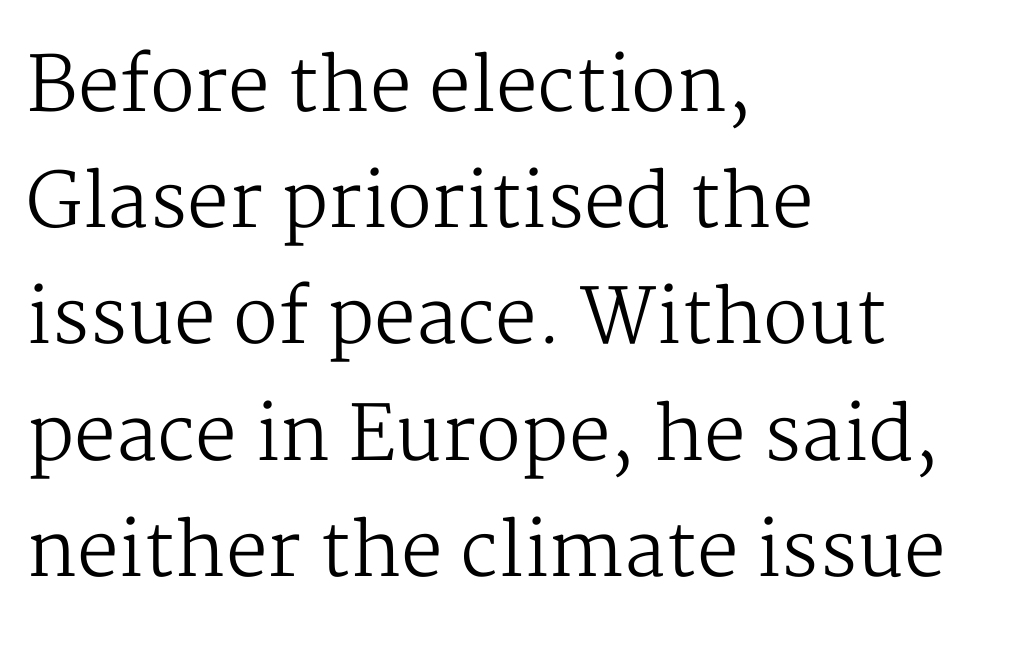
The image shows 75 px regular-weight serif type, upright; set left-aligned, normal line spacing (1.55x), normal letter spacing, not underlined; medium stroke contrast and a medium x-height.
